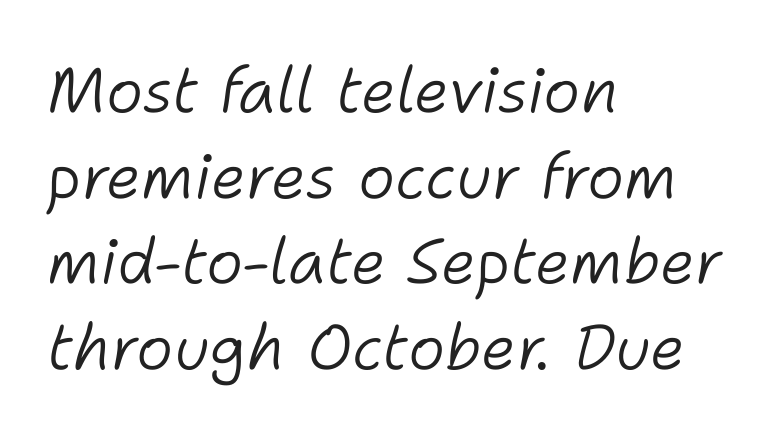
Nobody drew a line under any word here. A student would call this left alignment; a typographer would say flush left, rag right. One glance says typical: line gaps are just what's usual. Varying glyph widths throughout — classic text-font behaviour.
